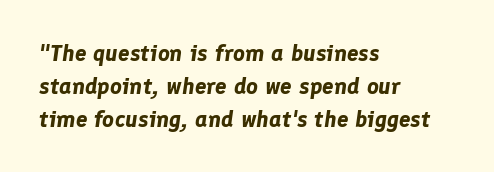
Q: Is the text bold? A: Yes.
Q: Is the text italic (slanted)? A: Yes, it leans right by about 8 degrees.
Q: Is the text underlined? A: No.
Q: How is the paragraph aligned? A: Left-aligned.
Q: Is the spacing between letters normal or unusually wide? A: Normal.
Q: Is the spacing between lines tight, normal or loose? A: Normal.
